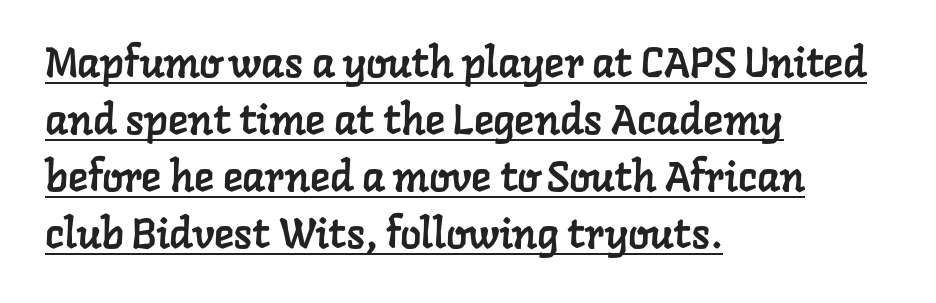
{"serif": "yes", "width": "normal", "stroke_contrast": "low", "x_height": "medium", "monospaced": "no", "underline": "yes", "align": "left", "line_spacing": "normal", "line_spacing_ratio": 1.36, "letter_spacing": "normal", "letter_spacing_em": 0.0, "glyph_px": 42}
